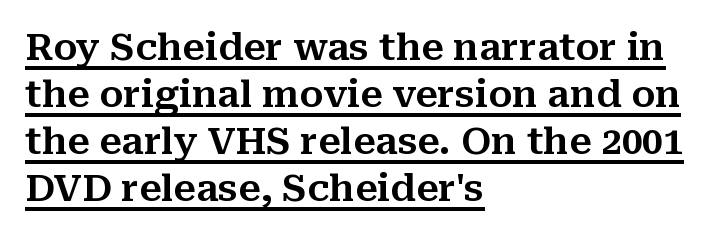
{"serif": "yes", "italic": "no", "width": "normal", "stroke_contrast": "medium", "x_height": "medium", "monospaced": "no", "underline": "yes", "align": "left", "line_spacing": "normal", "line_spacing_ratio": 1.27, "letter_spacing": "normal", "letter_spacing_em": 0.0, "glyph_px": 37}
